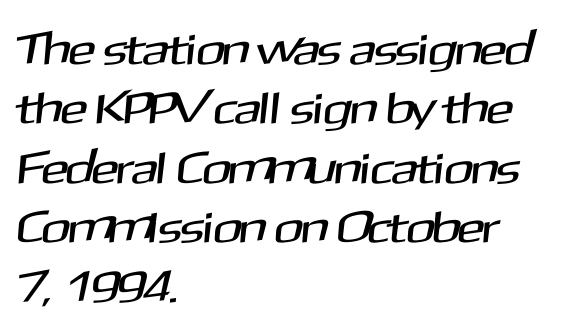
Q: Is the typeface a serif or a sans-serif typeface? A: Sans-serif.
Q: Is the text underlined? A: No.
Q: How is the paragraph aligned? A: Left-aligned.
Q: Is the spacing between letters normal or unusually wide? A: Normal.
Q: Is the spacing between lines tight, normal or loose? A: Normal.
Q: Width (condensed, normal, or wide)? A: Normal.
Q: Stroke contrast? A: Medium.
Q: x-height? A: Medium.
Q: Monospaced? A: No.
